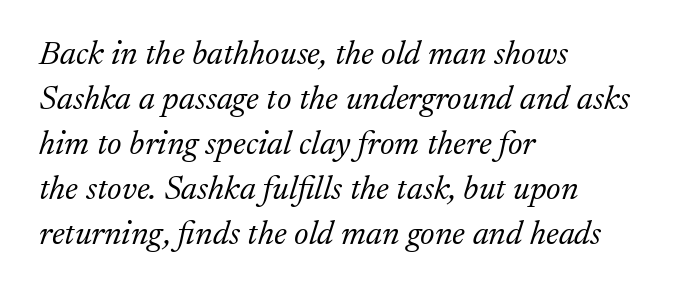
The image shows 34 px light serif type, italic (leaning right); set left-aligned, normal line spacing (1.32x), normal letter spacing, not underlined; low stroke contrast and a medium x-height.
